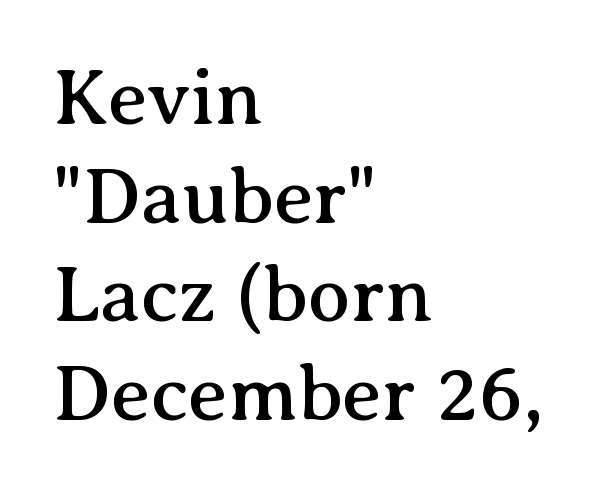
If you drew a ruler down the left edge, every line would touch it. These lines sit exactly where default settings would place them. The passage shown is typeset with a serif family. A typesetter would mark this as roman, not italic. Spacing verdict: proportional, widths tailored to each character. Check the space under the baseline: it is left empty.
